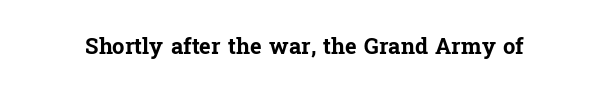
Q: Is the text bold? A: Yes.
Q: Is the text italic (slanted)? A: No, it is upright.
Q: Is the text underlined? A: No.
Q: Is the spacing between letters normal or unusually wide? A: Normal.
